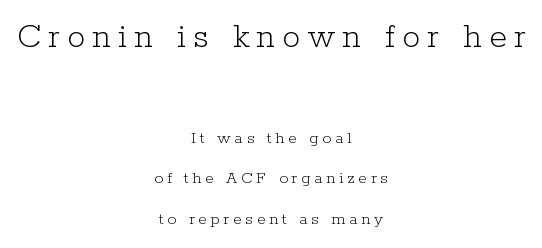
{"serif": "yes", "italic": "no", "bold": "no", "weight": "light", "width": "normal", "stroke_contrast": "low", "x_height": "medium", "monospaced": "no", "underline": "no", "align": "center", "line_spacing": "loose", "line_spacing_ratio": 2.27, "letter_spacing": "wide", "letter_spacing_em": 0.2, "larger_block": "first", "size_ratio": 2.0, "glyph_px": 36}
